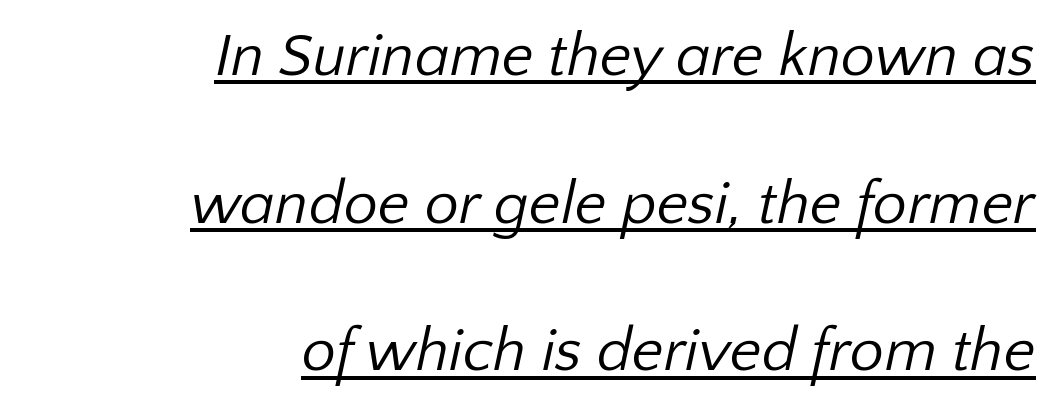
Q: Is the text bold? A: No.
Q: Is the typeface a serif or a sans-serif typeface? A: Sans-serif.
Q: Is the text underlined? A: Yes.
Q: How is the paragraph aligned? A: Right-aligned.
Q: Is the spacing between letters normal or unusually wide? A: Normal.
Q: Is the spacing between lines tight, normal or loose? A: Loose.
Q: Width (condensed, normal, or wide)? A: Normal.
Q: Stroke contrast? A: Low.
Q: x-height? A: Medium.
Q: Monospaced? A: No.
